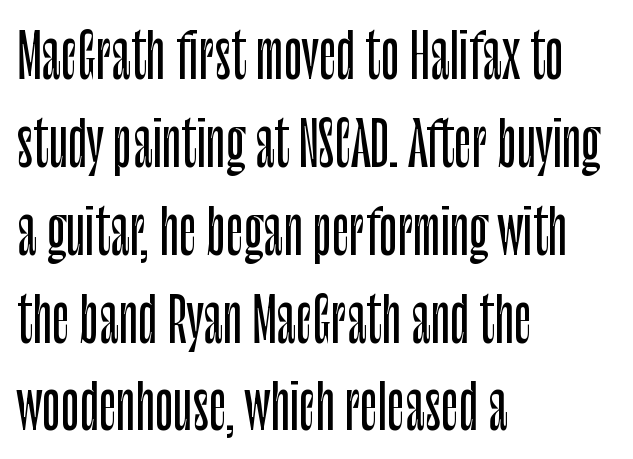
The image shows 61 px condensed sans-serif type, upright; set left-aligned, normal line spacing (1.44x), normal letter spacing, not underlined; low stroke contrast and a large x-height.
